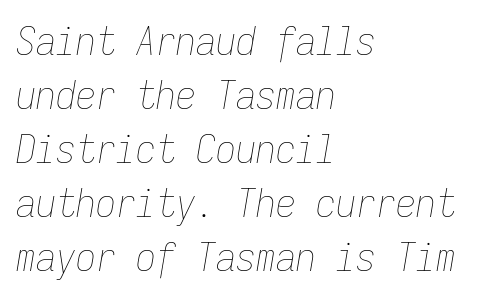
A typesetter would mark this as italic. Successive baselines arrive at the customary interval. Here the glyphs are tracked normally, forming tight word shapes. The strokes carry an ordinary text weight at most. Any mark beneath the type? The region is blank. The lines are quadded left.
